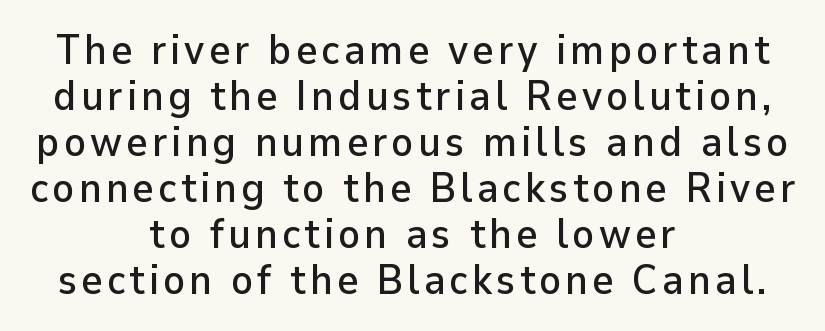
{"serif": "no", "italic": "no", "width": "normal", "stroke_contrast": "low", "x_height": "medium", "monospaced": "no", "underline": "no", "align": "center", "line_spacing": "tight", "line_spacing_ratio": 1.12, "glyph_px": 41}
